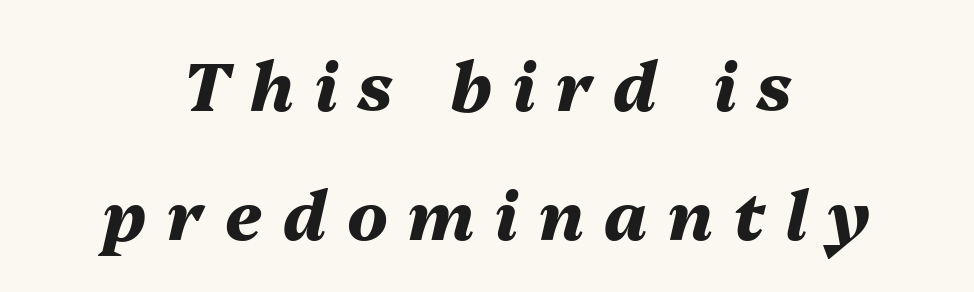
Vertically, the passage feels expansive, rows floating well apart. Every letter is thick-stroked: bold, no question. Bare-footed words on every line. Display-style spreading of the glyphs; the letterfit is very open. Reading down the block, each line starts at a different indent, mirrored at its end. You could not count columns in this text — the font is proportionally spaced.
